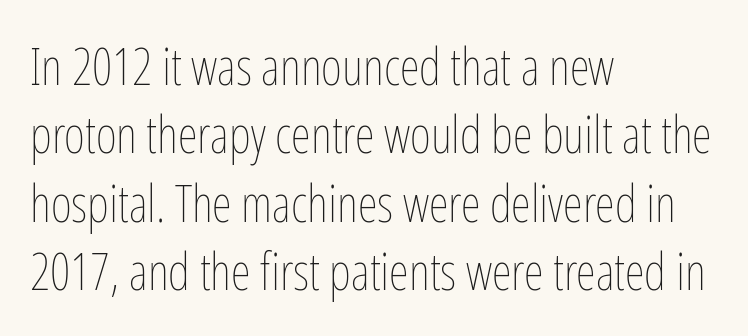
Q: Is the text bold? A: No.
Q: Is the text italic (slanted)? A: No, it is upright.
Q: Is the text underlined? A: No.
Q: How is the paragraph aligned? A: Left-aligned.
Q: Is the spacing between letters normal or unusually wide? A: Normal.
Q: Is the spacing between lines tight, normal or loose? A: Normal.
Q: Width (condensed, normal, or wide)? A: Condensed.
Q: Stroke contrast? A: Low.
Q: x-height? A: Medium.
Q: Monospaced? A: No.
